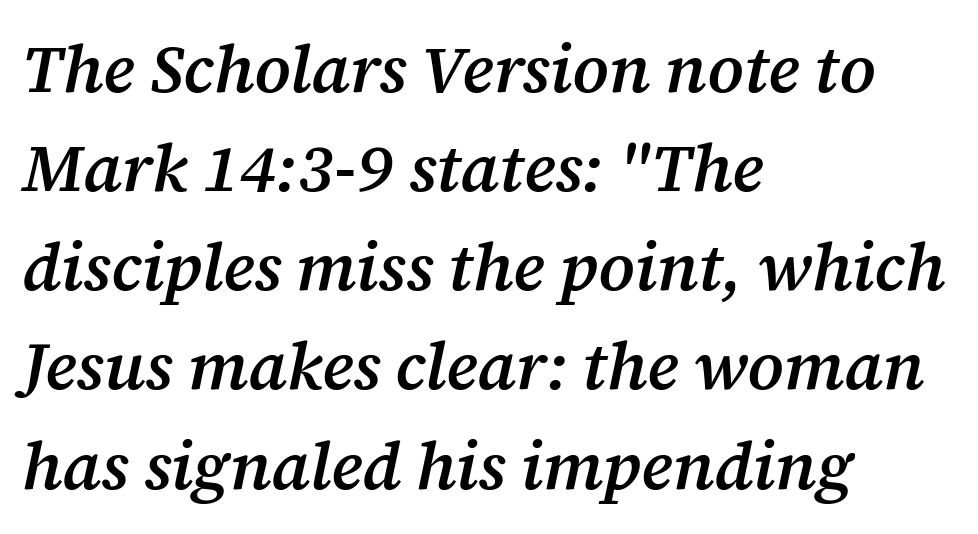
A clean baseline with only descenders dipping below it. If you drew a line through each stem, it would be angled. Baseline-to-baseline distance is the conventional proportion of letter height. Are there feet on the stems? There are — it's a serif. This is the in-between weight designers call semibold or demi.
